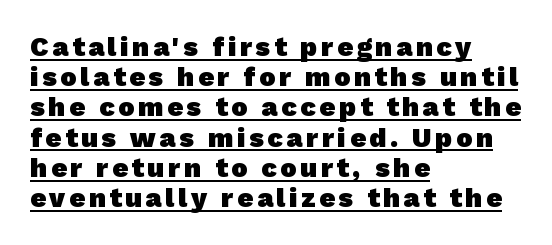
{"bold": "yes", "underline": "yes", "align": "left", "line_spacing": "tight", "line_spacing_ratio": 1.12, "glyph_px": 27}
